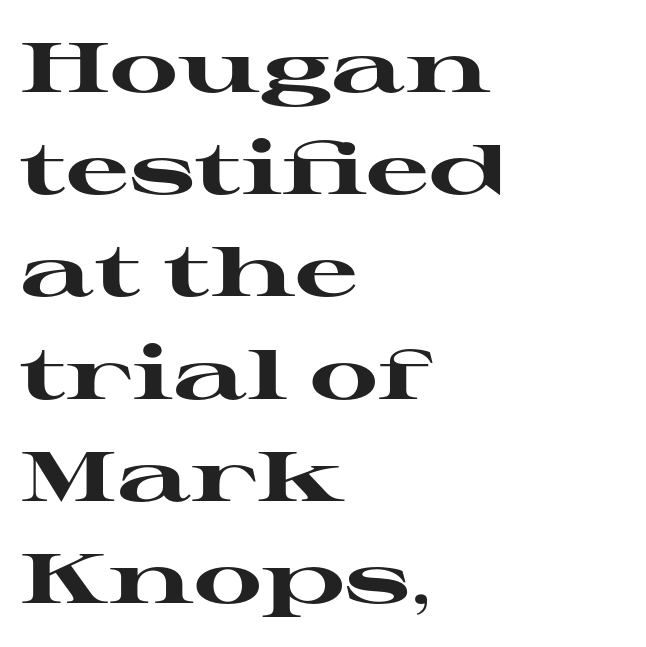
The image shows 70 px heavy, wide serif type, upright; set left-aligned, normal line spacing (1.46x), normal letter spacing, not underlined; high stroke contrast and a medium x-height.
